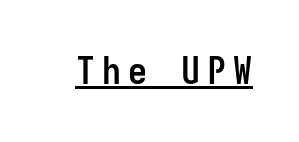
Q: Is the text bold? A: Yes.
Q: Is the text italic (slanted)? A: No, it is upright.
Q: Is the typeface a serif or a sans-serif typeface? A: Sans-serif.
Q: Is the text underlined? A: Yes.
Q: Width (condensed, normal, or wide)? A: Condensed.
Q: Stroke contrast? A: Low.
Q: x-height? A: Medium.
Q: Monospaced? A: Yes.
